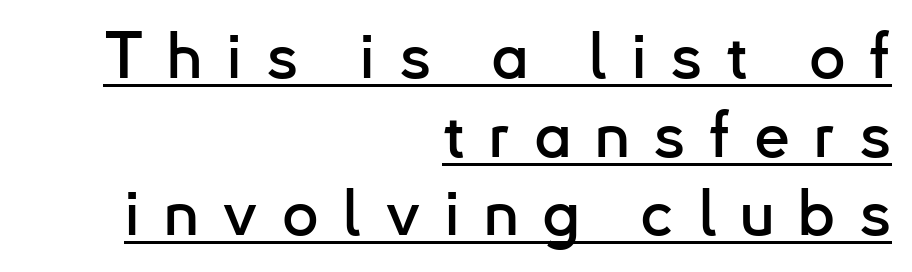
Q: Is the text italic (slanted)? A: No, it is upright.
Q: Is the typeface a serif or a sans-serif typeface? A: Sans-serif.
Q: Is the text underlined? A: Yes.
Q: How is the paragraph aligned? A: Right-aligned.
Q: Is the spacing between letters normal or unusually wide? A: Unusually wide.
Q: Width (condensed, normal, or wide)? A: Normal.
Q: Stroke contrast? A: Low.
Q: x-height? A: Small.
Q: Monospaced? A: No.
